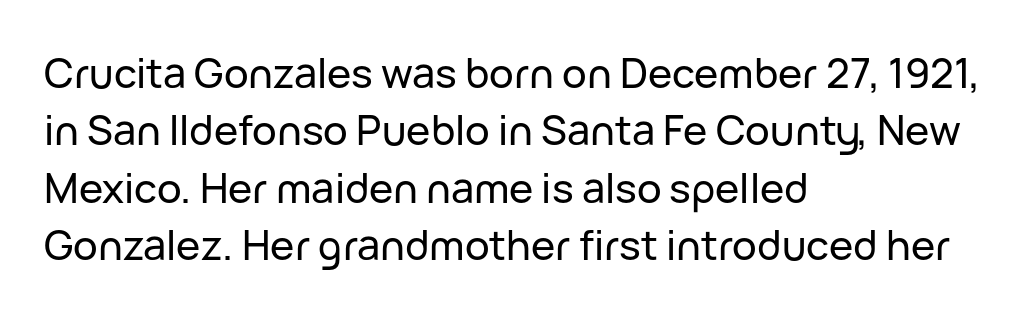
{"serif": "no", "italic": "no", "width": "normal", "stroke_contrast": "low", "x_height": "medium", "monospaced": "no", "underline": "no", "align": "left", "line_spacing": "normal", "line_spacing_ratio": 1.4, "letter_spacing": "normal", "letter_spacing_em": 0.0, "glyph_px": 41}
